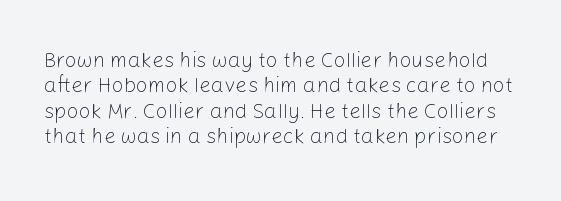
{"italic": "no", "bold": "no", "underline": "no", "line_spacing_ratio": 1.21, "letter_spacing": "normal", "letter_spacing_em": 0.0, "glyph_px": 21}
